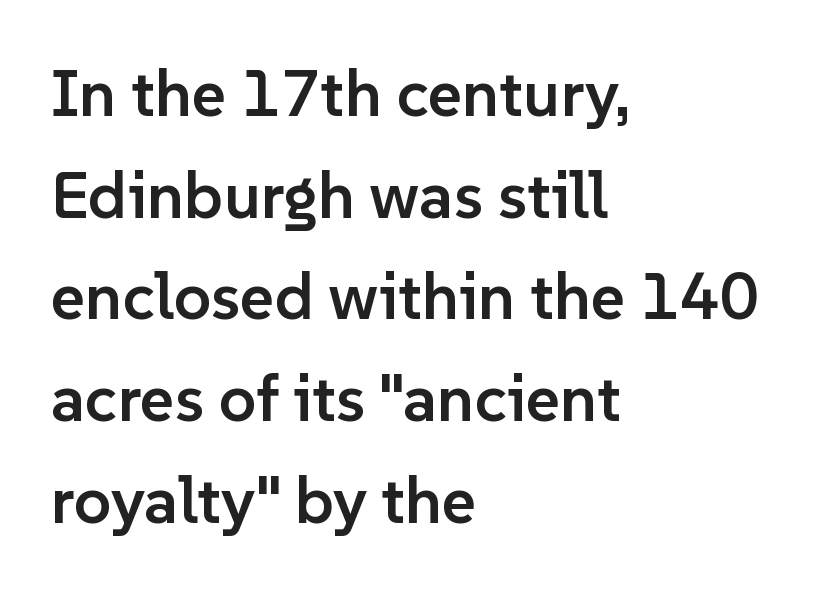
Characters remain perfectly vertical along every line. Emphasis by weight is partial: semibold. Here the designer chose a conventional face with non-uniform glyph widths. Decoration check: the copy has no underline.
